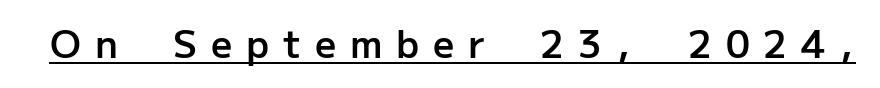
Notice how a bar underscores the lettering throughout. Spacing between characters has been opened up far beyond the box default. Ordinary non-slanted type is in use. Varying glyph widths throughout — classic text-font behaviour.
